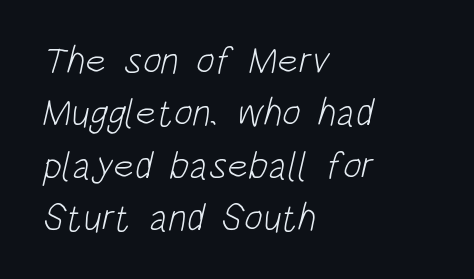
Q: Is the text bold? A: No.
Q: Is the typeface a serif or a sans-serif typeface? A: Sans-serif.
Q: Is the text underlined? A: No.
Q: How is the paragraph aligned? A: Left-aligned.
Q: Is the spacing between letters normal or unusually wide? A: Normal.
Q: Is the spacing between lines tight, normal or loose? A: Normal.
Q: Width (condensed, normal, or wide)? A: Condensed.
Q: Stroke contrast? A: Low.
Q: x-height? A: Large.
Q: Monospaced? A: No.
